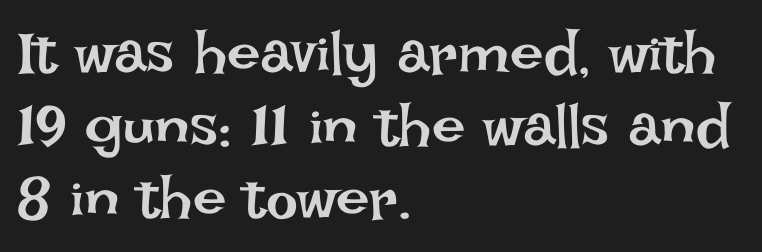
The image shows 60 px regular-weight type, upright; set left-aligned, line spacing 1.21x, normal letter spacing, not underlined; low stroke contrast and a large x-height.
